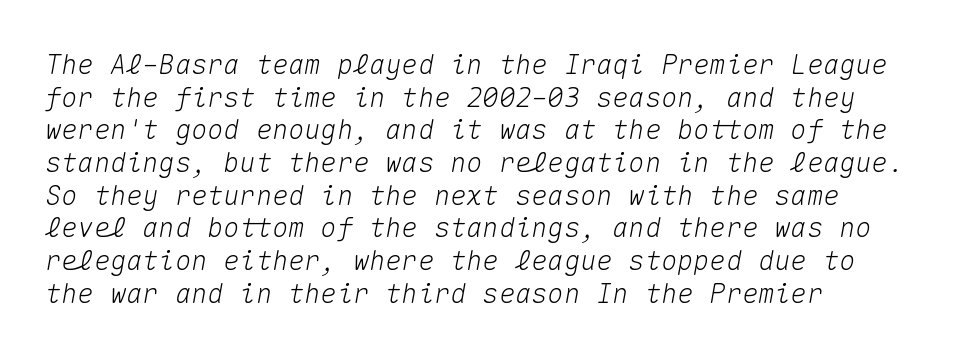
Q: Is the text italic (slanted)? A: Yes, it leans right by about 10 degrees.
Q: Is the text underlined? A: No.
Q: How is the paragraph aligned? A: Left-aligned.
Q: Is the spacing between letters normal or unusually wide? A: Normal.
